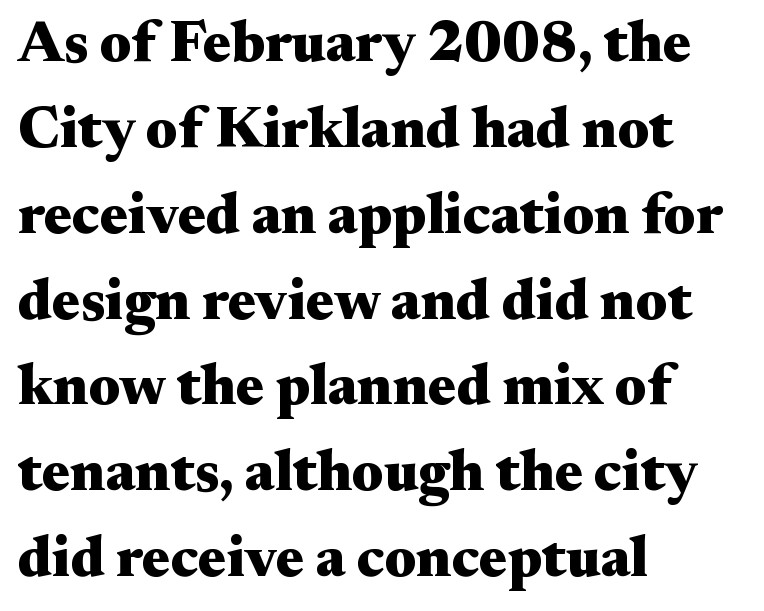
Q: Is the text bold? A: Yes.
Q: Is the text italic (slanted)? A: No, it is upright.
Q: Is the typeface a serif or a sans-serif typeface? A: Serif.
Q: Is the text underlined? A: No.
Q: How is the paragraph aligned? A: Left-aligned.
Q: Is the spacing between letters normal or unusually wide? A: Normal.
Q: Is the spacing between lines tight, normal or loose? A: Normal.
Q: Width (condensed, normal, or wide)? A: Wide.
Q: Stroke contrast? A: Medium.
Q: x-height? A: Small.
Q: Monospaced? A: No.
